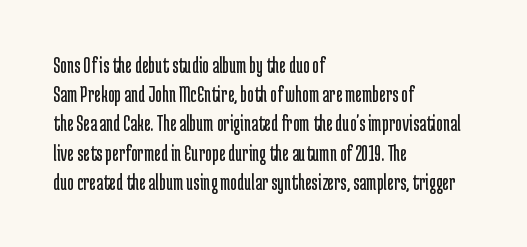
Nothing unusual about the tracking: characters are spaced as the font intends. Caption: multi-line text, flush left, ragged right. How would I describe the line gaps? Plain and ordinary. Unbolded letterforms with no extra heft.
